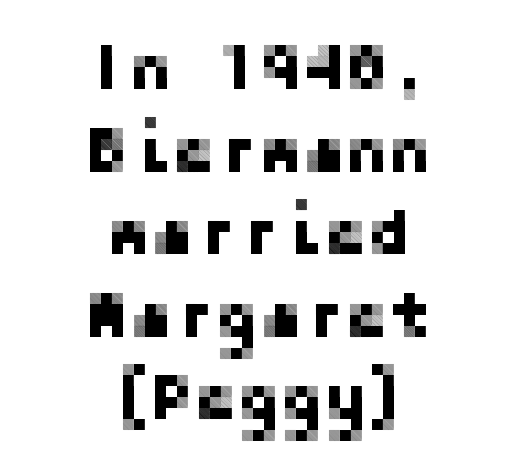
{"serif": "no", "italic": "no", "width": "normal", "stroke_contrast": "low", "x_height": "medium", "underline": "no", "align": "center", "line_spacing": "normal", "line_spacing_ratio": 1.27, "letter_spacing": "normal", "letter_spacing_em": 0.0, "glyph_px": 65}
